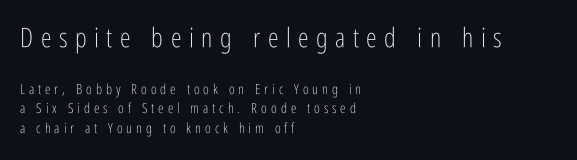
Q: Is the text bold? A: No.
Q: Is the text italic (slanted)? A: No, it is upright.
Q: Is the text underlined? A: No.
Q: How is the paragraph aligned? A: Left-aligned.
Q: Is the spacing between letters normal or unusually wide? A: Unusually wide.
Q: Is the spacing between lines tight, normal or loose? A: Normal.
Q: Which block of text is set in a larger size, the first (top) or the second (bottom)? A: The first (top) one.
